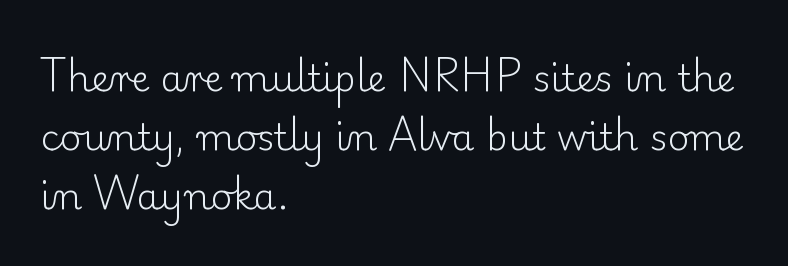
Q: Is the text bold? A: No.
Q: Is the text italic (slanted)? A: No, it is upright.
Q: Is the text underlined? A: No.
Q: How is the paragraph aligned? A: Left-aligned.
Q: Is the spacing between letters normal or unusually wide? A: Normal.
Q: Is the spacing between lines tight, normal or loose? A: Normal.
Q: Width (condensed, normal, or wide)? A: Normal.
Q: Stroke contrast? A: Low.
Q: x-height? A: Small.
Q: Monospaced? A: No.
